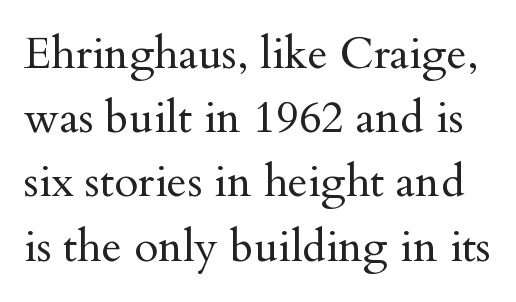
{"serif": "yes", "italic": "no", "bold": "no", "weight": "regular", "width": "normal", "stroke_contrast": "medium", "x_height": "small", "monospaced": "no", "underline": "no", "line_spacing": "normal", "line_spacing_ratio": 1.46, "letter_spacing": "normal", "letter_spacing_em": 0.0, "glyph_px": 44}
